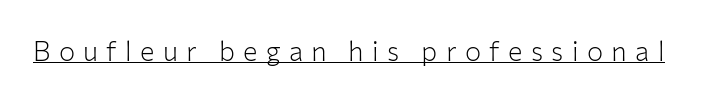
Is there any slant? The stems are plumb. Short note: letters widely spaced. No chunkiness to these letters — they're not bold. Check the space under the baseline: a stroke is drawn there.
